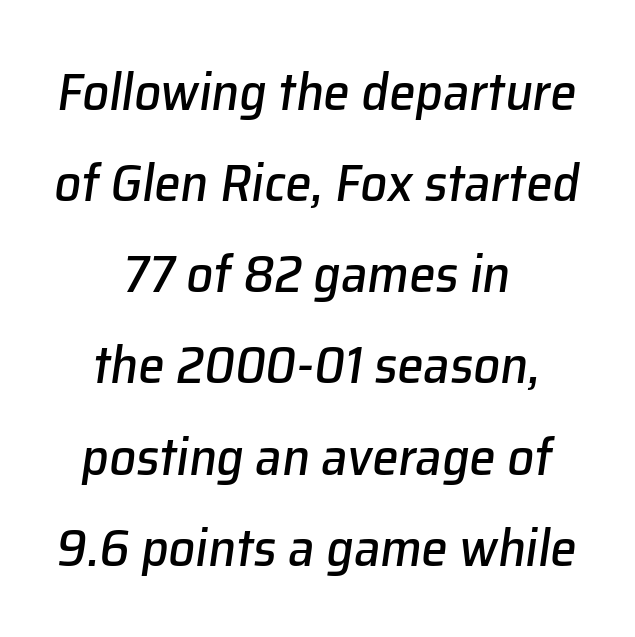
Q: Is the text italic (slanted)? A: Yes, it leans right by about 8 degrees.
Q: Is the text underlined? A: No.
Q: How is the paragraph aligned? A: Centered.
Q: Is the spacing between letters normal or unusually wide? A: Normal.
Q: Width (condensed, normal, or wide)? A: Normal.
Q: Stroke contrast? A: Low.
Q: x-height? A: Medium.
Q: Monospaced? A: No.
